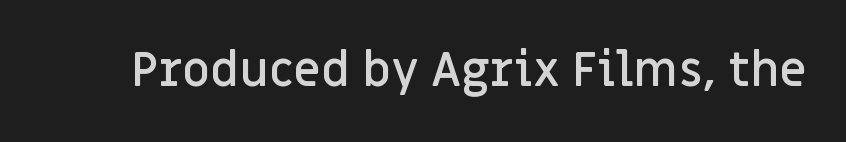
{"serif": "no", "italic": "no", "bold": "semi", "weight": "semibold", "width": "normal", "stroke_contrast": "low", "x_height": "large", "monospaced": "no", "underline": "no", "letter_spacing": "normal", "letter_spacing_em": 0.0, "glyph_px": 48}
